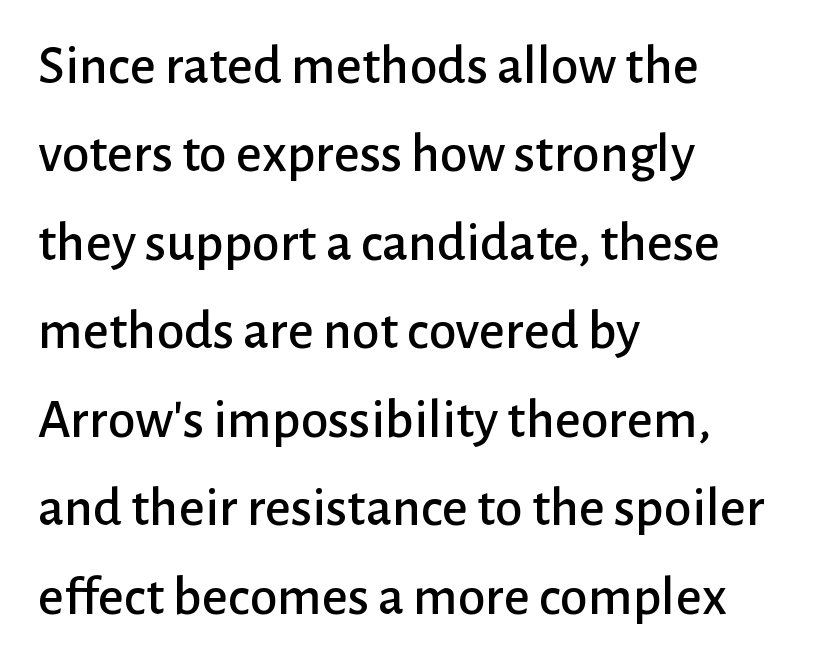
Q: Is the text italic (slanted)? A: No, it is upright.
Q: Is the typeface a serif or a sans-serif typeface? A: Sans-serif.
Q: Is the text underlined? A: No.
Q: How is the paragraph aligned? A: Left-aligned.
Q: Is the spacing between letters normal or unusually wide? A: Normal.
Q: Is the spacing between lines tight, normal or loose? A: Normal.
Q: Width (condensed, normal, or wide)? A: Normal.
Q: Stroke contrast? A: Low.
Q: x-height? A: Medium.
Q: Monospaced? A: No.
